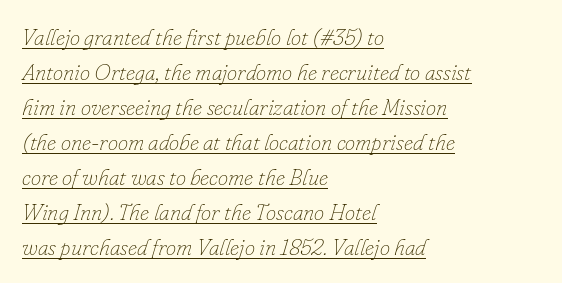
{"italic": "yes", "lean": "right", "slant_degrees": 16, "bold": "no", "underline": "yes", "align": "left", "line_spacing": "normal", "line_spacing_ratio": 1.52, "letter_spacing": "normal", "letter_spacing_em": 0.0, "glyph_px": 23}
